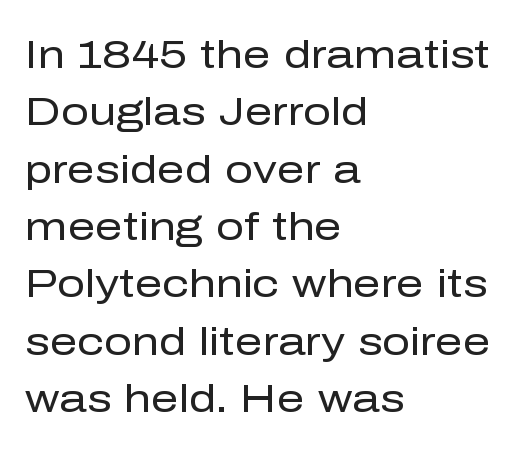
The image shows 39 px regular-weight sans-serif type, upright; set left-aligned, normal line spacing (1.47x), normal letter spacing, not underlined; low stroke contrast and a medium x-height.
